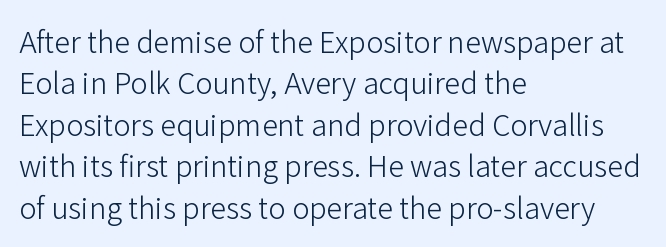
{"serif": "no", "italic": "no", "bold": "no", "weight": "light", "width": "normal", "stroke_contrast": "low", "x_height": "medium", "monospaced": "no", "underline": "no", "align": "left", "line_spacing": "normal", "line_spacing_ratio": 1.43, "letter_spacing": "normal", "letter_spacing_em": 0.0, "glyph_px": 29}
